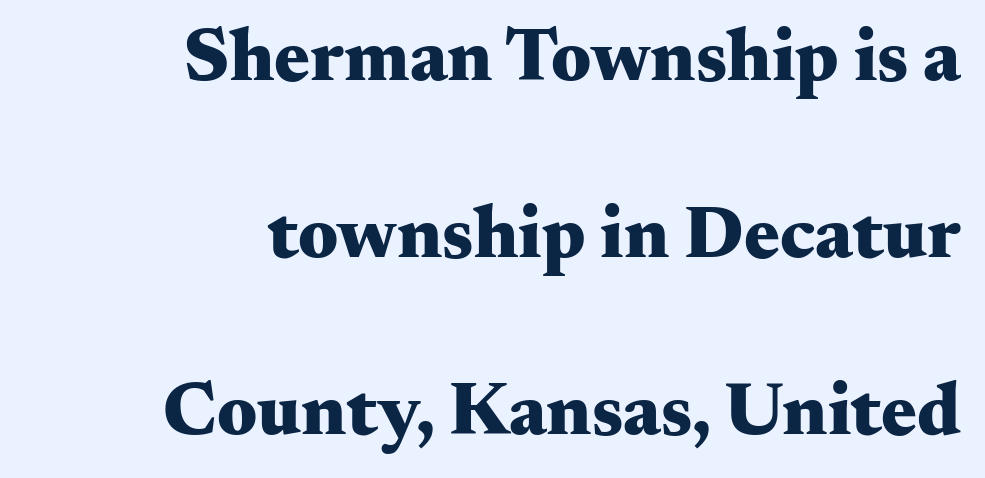
{"serif": "yes", "italic": "no", "bold": "yes", "weight": "heavy", "width": "wide", "stroke_contrast": "medium", "x_height": "small", "monospaced": "no", "underline": "no", "align": "right", "line_spacing": "loose", "line_spacing_ratio": 2.36, "letter_spacing": "normal", "letter_spacing_em": 0.0, "glyph_px": 75}
